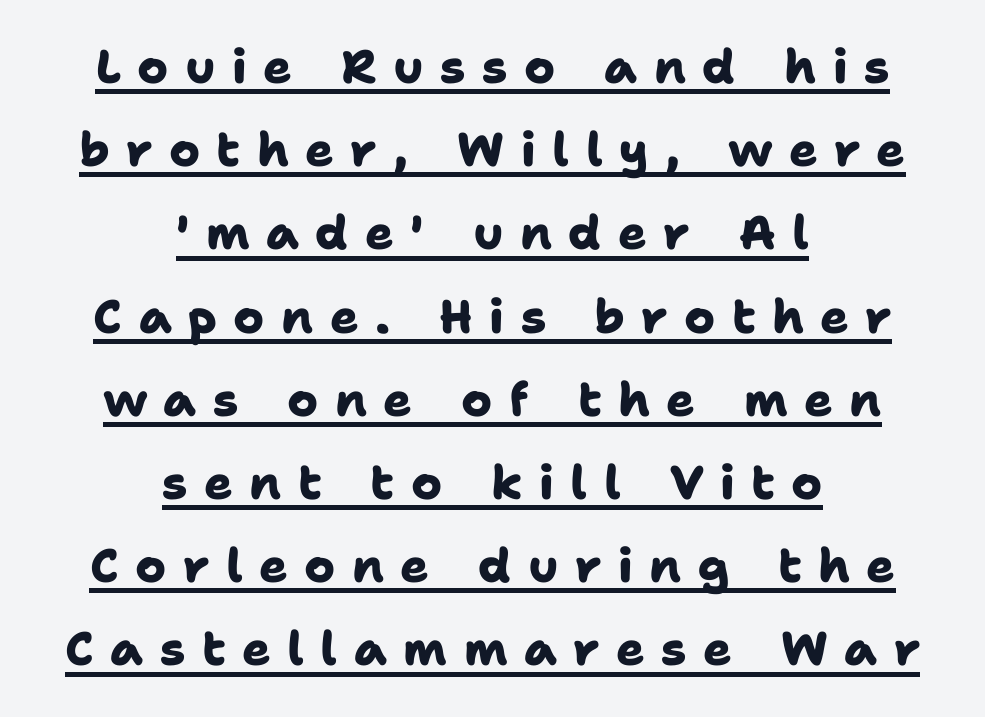
Q: Is the text bold? A: Yes.
Q: Is the typeface a serif or a sans-serif typeface? A: Sans-serif.
Q: Is the text underlined? A: Yes.
Q: How is the paragraph aligned? A: Centered.
Q: Is the spacing between letters normal or unusually wide? A: Unusually wide.
Q: Width (condensed, normal, or wide)? A: Normal.
Q: Stroke contrast? A: Low.
Q: x-height? A: Medium.
Q: Monospaced? A: No.
